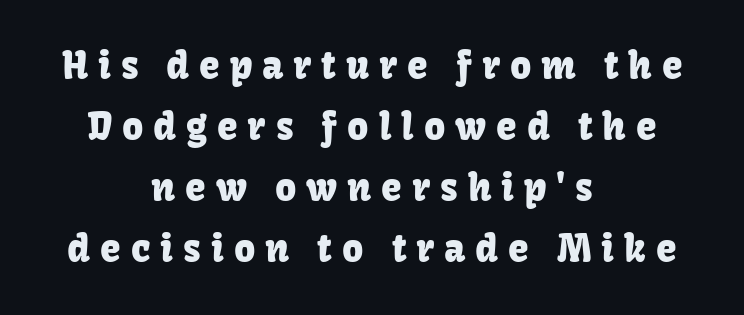
{"serif": "no", "italic": "no", "width": "normal", "stroke_contrast": "low", "x_height": "medium", "monospaced": "no", "underline": "no", "align": "center", "line_spacing": "normal", "line_spacing_ratio": 1.65, "letter_spacing": "wide", "letter_spacing_em": 0.27, "glyph_px": 37}
